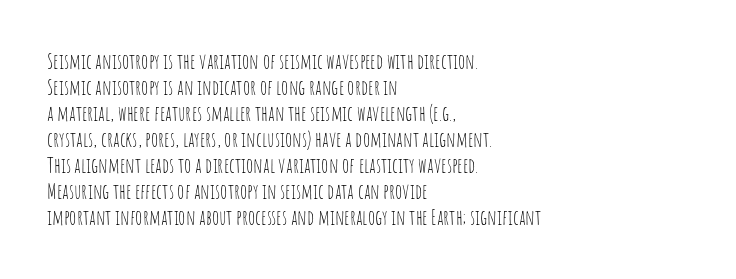
Q: Is the text bold? A: No.
Q: Is the text italic (slanted)? A: No, it is upright.
Q: Is the text underlined? A: No.
Q: How is the paragraph aligned? A: Left-aligned.
Q: Is the spacing between letters normal or unusually wide? A: Normal.
